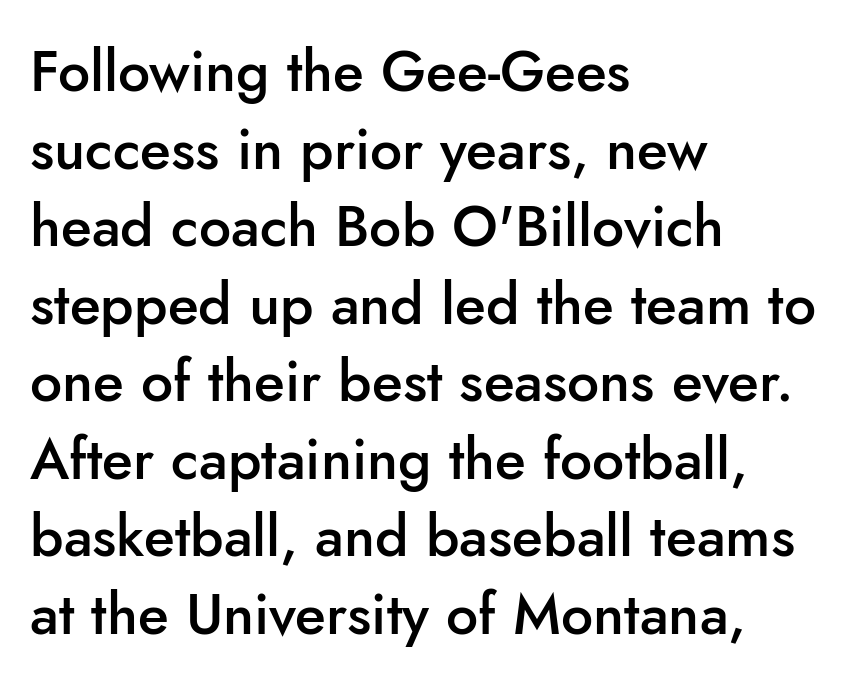
The image shows 57 px semibold sans-serif type, upright; set left-aligned, normal line spacing (1.36x), normal letter spacing, not underlined; low stroke contrast and a small x-height.
